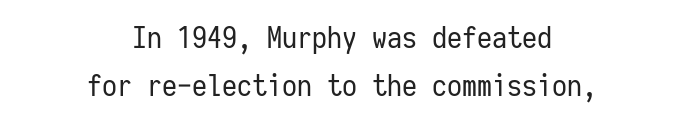
Q: Is the text bold? A: No.
Q: Is the text italic (slanted)? A: No, it is upright.
Q: Is the typeface a serif or a sans-serif typeface? A: Sans-serif.
Q: Is the text underlined? A: No.
Q: How is the paragraph aligned? A: Centered.
Q: Is the spacing between letters normal or unusually wide? A: Normal.
Q: Is the spacing between lines tight, normal or loose? A: Normal.
Q: Width (condensed, normal, or wide)? A: Condensed.
Q: Stroke contrast? A: Low.
Q: x-height? A: Medium.
Q: Monospaced? A: Yes.
